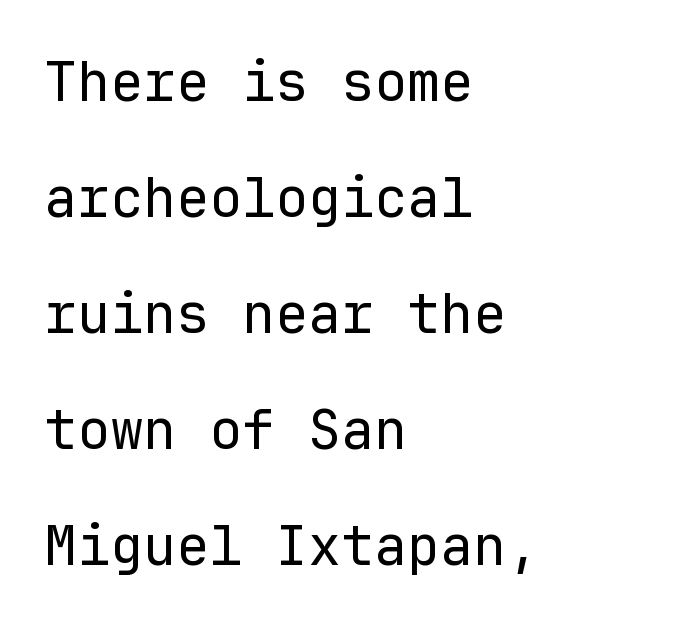
{"serif": "no", "italic": "no", "bold": "no", "weight": "regular", "width": "normal", "stroke_contrast": "low", "x_height": "medium", "monospaced": "yes", "underline": "no", "align": "left", "line_spacing": "loose", "line_spacing_ratio": 2.11, "letter_spacing": "normal", "letter_spacing_em": 0.0, "glyph_px": 55}
